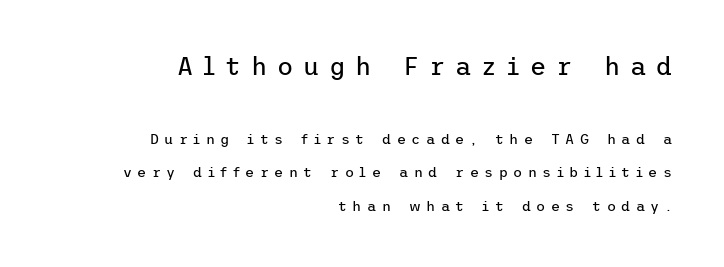
{"italic": "no", "bold": "no", "underline": "no", "align": "right", "line_spacing": "loose", "line_spacing_ratio": 2.37, "letter_spacing": "wide", "letter_spacing_em": 0.39, "larger_block": "first", "size_ratio": 1.79, "glyph_px": 25}
